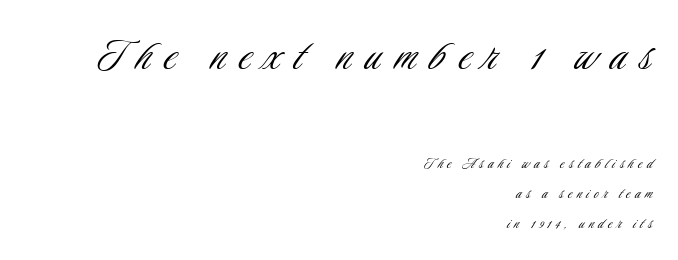
The typeface has the unassuming heft of standard copy or less. A typesetter would label this face a sans. Between one letter and the next there's a generous, obvious gap. Line endings align vertically; line beginnings do not. Large over small — that's the arrangement of the two blocks here. Looks like regular typesetting: each glyph gets only the width it needs.
